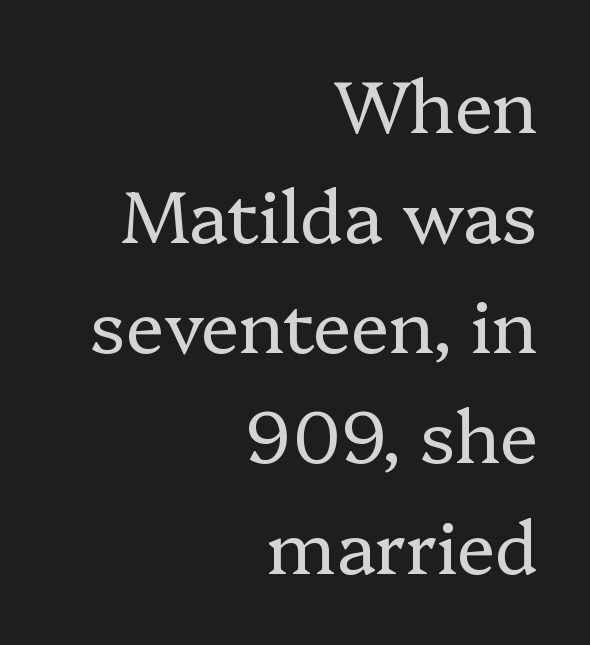
The image shows 72 px regular-weight serif type, upright; set right-aligned, normal line spacing (1.53x), normal letter spacing, not underlined; low stroke contrast and a medium x-height.
